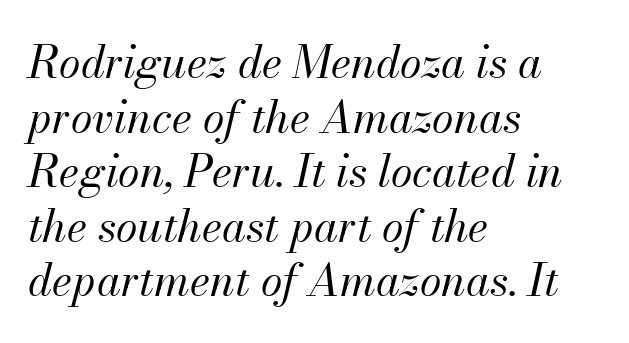
The image shows 44 px regular-weight type, italic (leaning right); set left-aligned, line spacing 1.24x, normal letter spacing, not underlined; medium stroke contrast and a small x-height.
